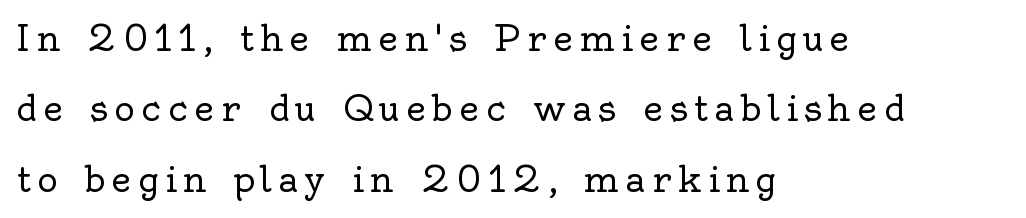
{"serif": "yes", "italic": "no", "bold": "no", "weight": "regular", "width": "normal", "x_height": "small", "monospaced": "no", "underline": "no", "align": "left", "line_spacing": "loose", "line_spacing_ratio": 2.01, "glyph_px": 35}
